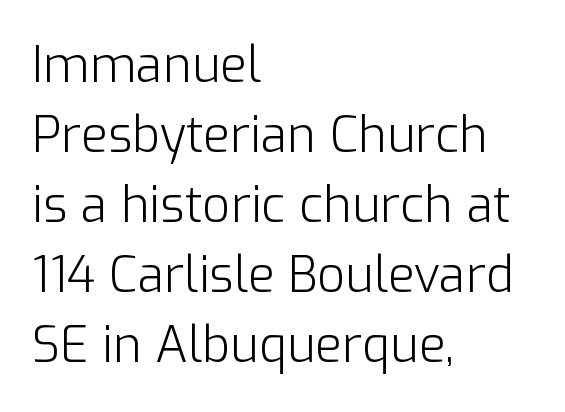
The space between consecutive lines is moderate. Default kerning and tracking; the words read as compact shapes. Is this a fixed-width face? No — the glyphs have proportional, varying widths. The paragraph shown leans on its left margin. The weight tops out at a normal text grade. Words float on clear page, feet unadorned.
